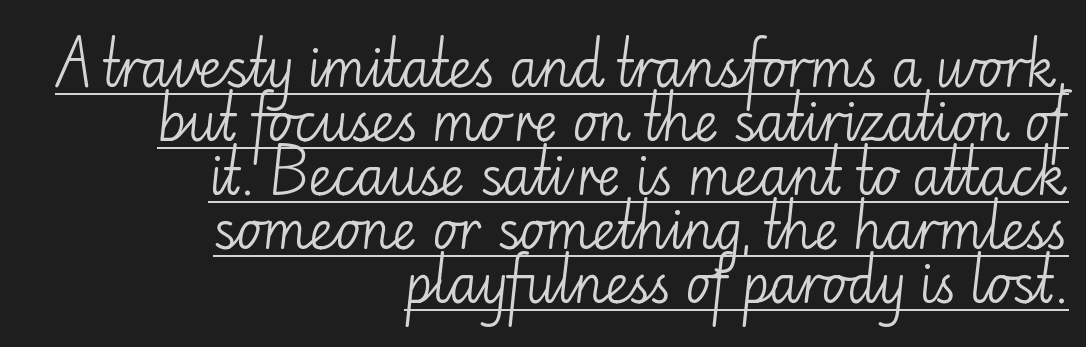
The image shows 52 px light sans-serif type; set right-aligned, tight line spacing (1.04x), normal letter spacing, underlined; low stroke contrast and a small x-height.
